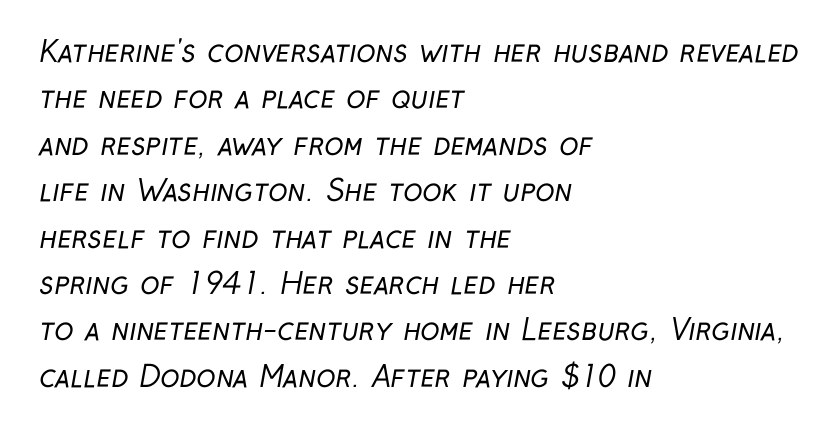
Q: Is the text bold? A: No.
Q: Is the typeface a serif or a sans-serif typeface? A: Sans-serif.
Q: Is the text underlined? A: No.
Q: How is the paragraph aligned? A: Left-aligned.
Q: Is the spacing between letters normal or unusually wide? A: Normal.
Q: Is the spacing between lines tight, normal or loose? A: Normal.
Q: Width (condensed, normal, or wide)? A: Condensed.
Q: Stroke contrast? A: Low.
Q: x-height? A: Medium.
Q: Monospaced? A: No.
